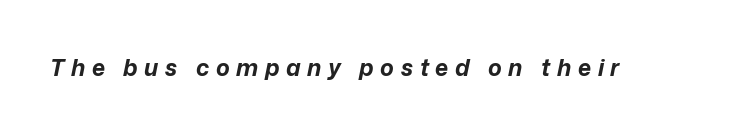
Q: Is the text bold? A: Yes.
Q: Is the text italic (slanted)? A: Yes, it leans right by about 12 degrees.
Q: Is the text underlined? A: No.
Q: Is the spacing between letters normal or unusually wide? A: Unusually wide.
